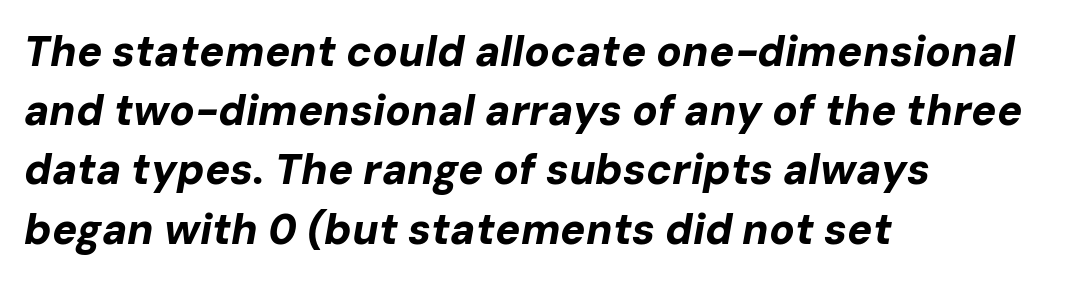
The image shows 42 px bold type, italic (leaning right); set left-aligned, normal line spacing (1.41x), normal letter spacing, not underlined; low stroke contrast and a medium x-height.
